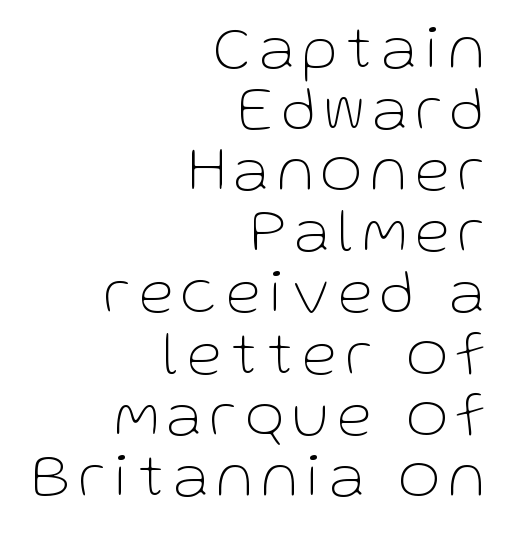
{"serif": "no", "italic": "no", "bold": "no", "weight": "thin", "width": "normal", "stroke_contrast": "low", "x_height": "medium", "monospaced": "no", "underline": "no", "align": "right", "line_spacing": "tight", "line_spacing_ratio": 0.97, "glyph_px": 63}
